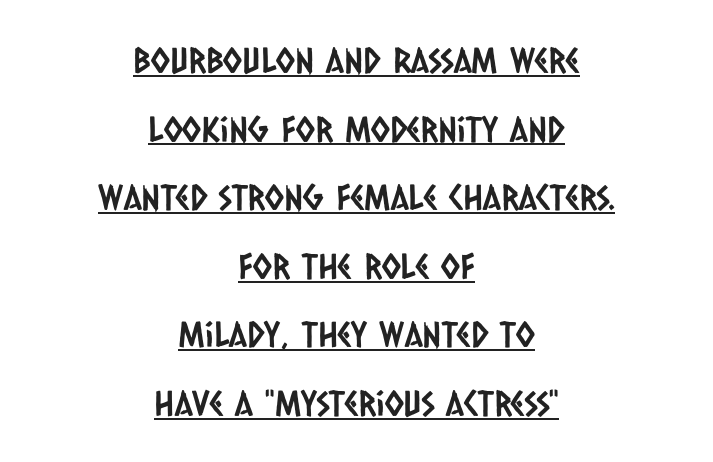
A great deal of white space separates one row of letters from the next. Does the copy run flush right? No — it is centered line by line. The passage shown is underscored from start to finish. Do the characters align in a grid? No, the font is proportional.
